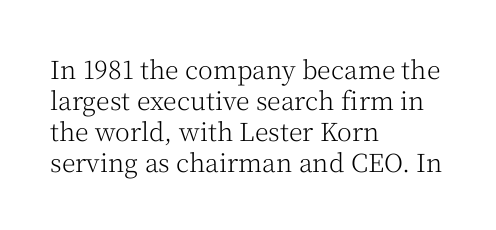
A light-to-regular cut is what we see here. Clear beneath every line of the passage. Vertical strokes here are truly vertical. The passage shown has conventional tracking throughout. Leftover space on each line is placed entirely after the last word.
